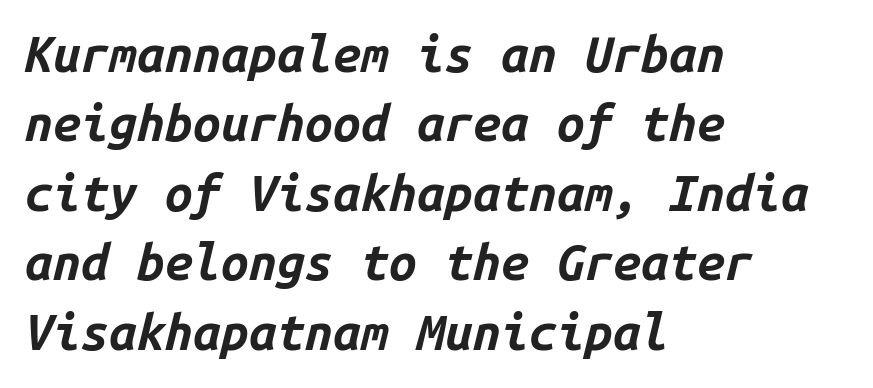
Q: Is the text bold? A: Yes.
Q: Is the text italic (slanted)? A: Yes, it leans right by about 14 degrees.
Q: Is the text underlined? A: No.
Q: How is the paragraph aligned? A: Left-aligned.
Q: Is the spacing between letters normal or unusually wide? A: Normal.
Q: Is the spacing between lines tight, normal or loose? A: Normal.
Q: Width (condensed, normal, or wide)? A: Normal.
Q: Stroke contrast? A: Low.
Q: x-height? A: Medium.
Q: Monospaced? A: Yes.
